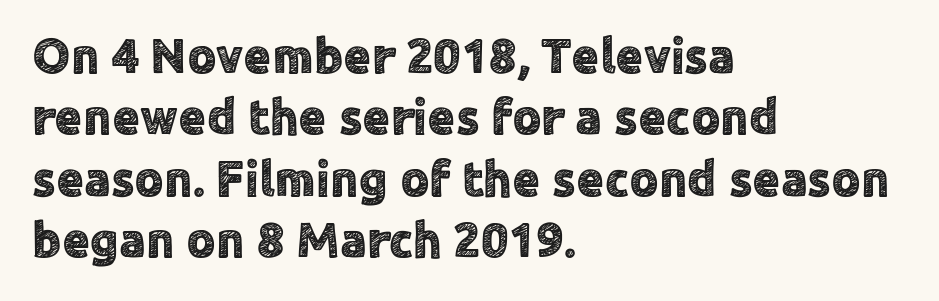
The image shows 50 px sans-serif type, upright; set left-aligned, line spacing 1.23x, normal letter spacing, not underlined; a medium x-height.
